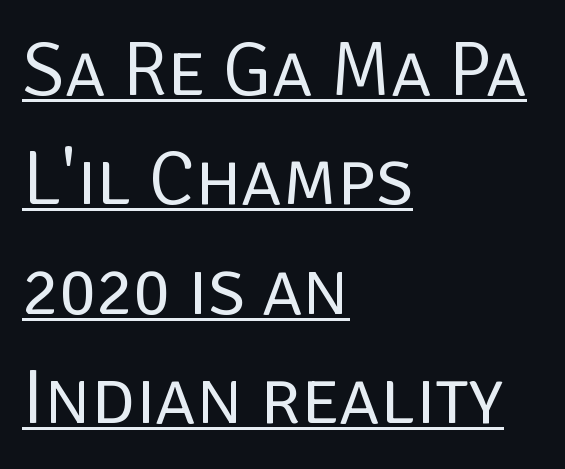
The image shows 77 px regular-weight sans-serif type, upright; set left-aligned, normal line spacing (1.42x), normal letter spacing, underlined; low stroke contrast and a large x-height.
